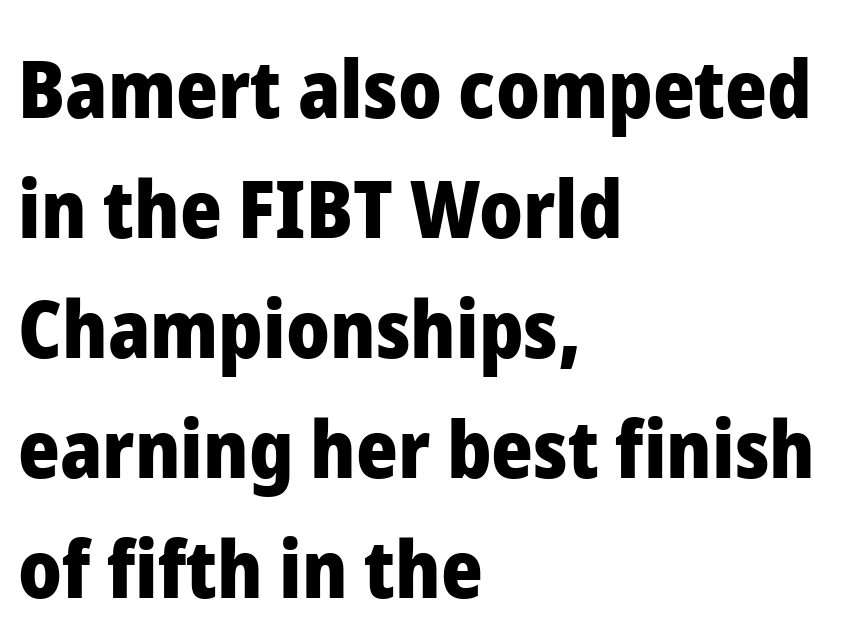
{"serif": "no", "italic": "no", "bold": "yes", "weight": "heavy", "width": "normal", "stroke_contrast": "low", "x_height": "medium", "monospaced": "no", "underline": "no", "align": "left", "line_spacing": "normal", "line_spacing_ratio": 1.5, "letter_spacing": "normal", "letter_spacing_em": 0.0, "glyph_px": 80}
